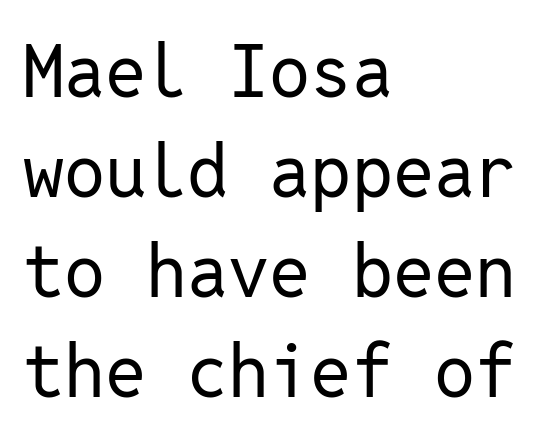
{"serif": "no", "italic": "no", "bold": "no", "weight": "regular", "width": "normal", "stroke_contrast": "low", "x_height": "medium", "monospaced": "yes", "underline": "no", "align": "left", "line_spacing": "normal", "line_spacing_ratio": 1.37, "letter_spacing": "normal", "letter_spacing_em": 0.0, "glyph_px": 73}
